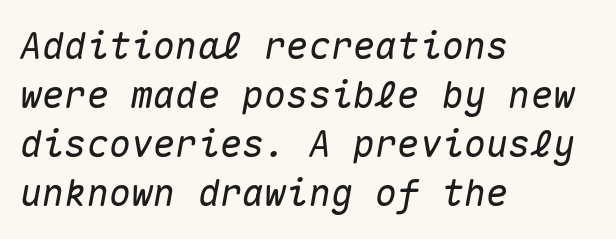
{"italic": "yes", "lean": "right", "slant_degrees": 10, "width": "normal", "stroke_contrast": "medium", "x_height": "medium", "monospaced": "yes", "underline": "no", "align": "left", "line_spacing": "normal", "line_spacing_ratio": 1.32, "letter_spacing": "normal", "letter_spacing_em": 0.0, "glyph_px": 37}
